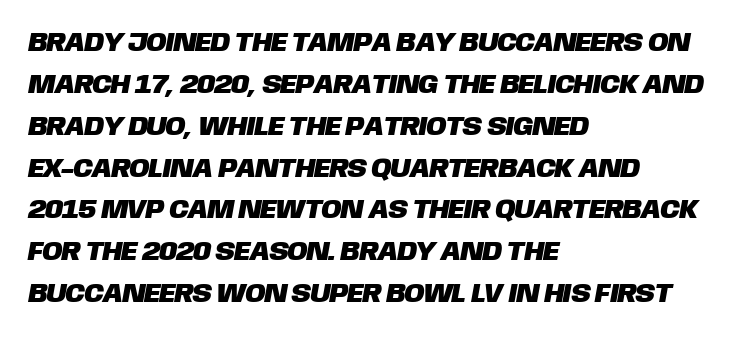
Q: Is the text underlined? A: No.
Q: How is the paragraph aligned? A: Left-aligned.
Q: Is the spacing between letters normal or unusually wide? A: Normal.
Q: Is the spacing between lines tight, normal or loose? A: Normal.
